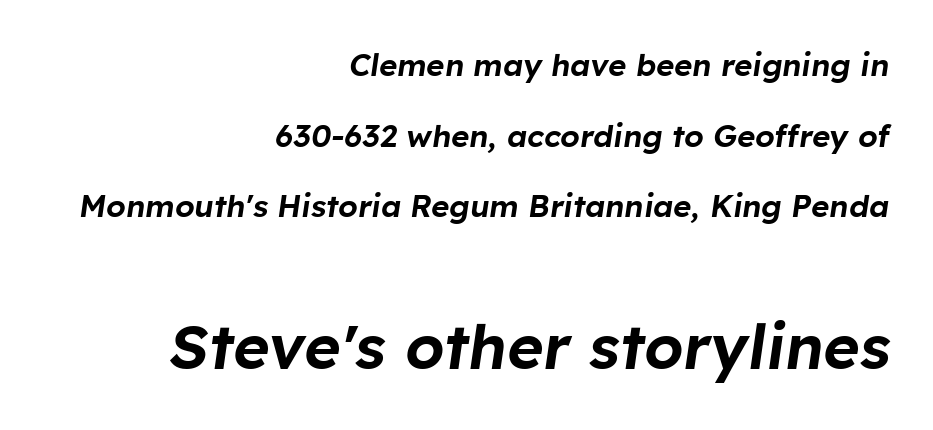
Q: Is the text italic (slanted)? A: Yes, it leans right by about 8 degrees.
Q: Is the text underlined? A: No.
Q: How is the paragraph aligned? A: Right-aligned.
Q: Is the spacing between letters normal or unusually wide? A: Normal.
Q: Is the spacing between lines tight, normal or loose? A: Loose.
Q: Which block of text is set in a larger size, the first (top) or the second (bottom)? A: The second (bottom) one.
Q: Width (condensed, normal, or wide)? A: Normal.
Q: Stroke contrast? A: Low.
Q: x-height? A: Medium.
Q: Monospaced? A: No.
